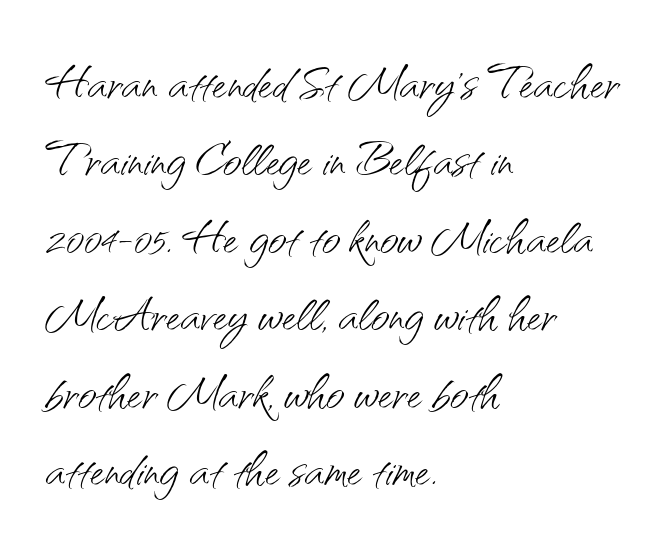
A light-to-regular cut is what we see here. Is the letter spacing exaggerated? No — it looks like the ordinary default. The type family on display is of the sans-serif kind.
